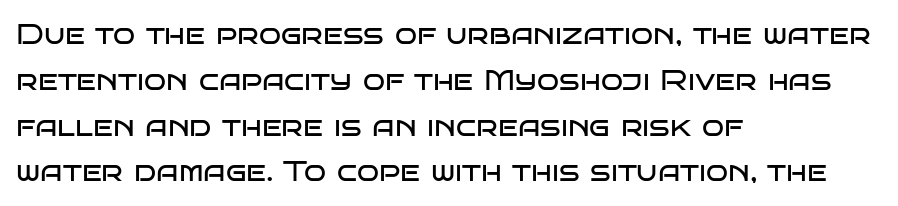
The paragraph shown leans on its left margin. Characters follow at the spacing the type designer built in. No italicization has been applied; the sample stays upright. The face used here is a sans, in the tradition of grotesques and geometrics.
